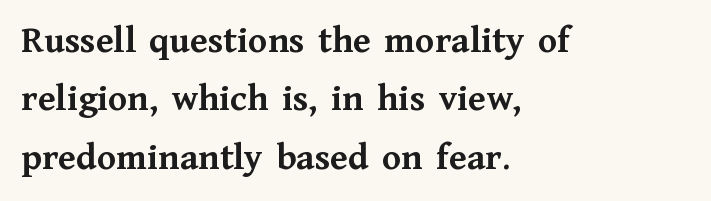
Q: Is the text bold? A: Yes.
Q: Is the text italic (slanted)? A: No, it is upright.
Q: Is the typeface a serif or a sans-serif typeface? A: Serif.
Q: Is the text underlined? A: No.
Q: How is the paragraph aligned? A: Left-aligned.
Q: Is the spacing between letters normal or unusually wide? A: Normal.
Q: Is the spacing between lines tight, normal or loose? A: Normal.
Q: Width (condensed, normal, or wide)? A: Normal.
Q: Stroke contrast? A: Medium.
Q: x-height? A: Medium.
Q: Monospaced? A: No.
